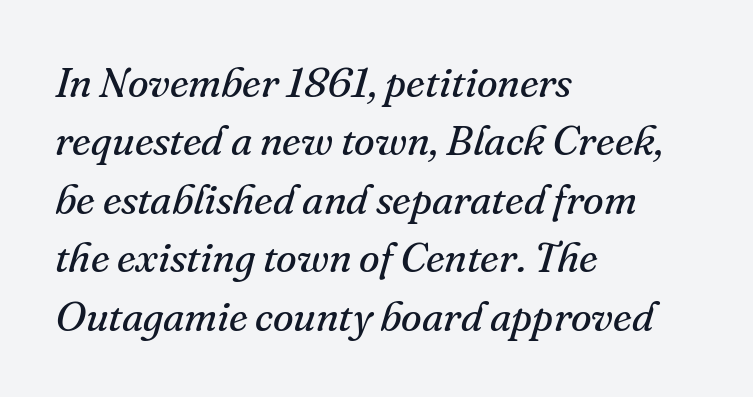
Casual observation: everything's shoved over to the left. Looks like regular typesetting: each glyph gets only the width it needs. Would a proofreader flag this as italicized? Yes. The rendering uses a moderate line-height, typical for paragraphs. Nobody touched the tracking dial on this one. Decoration check: the copy has no underline.
